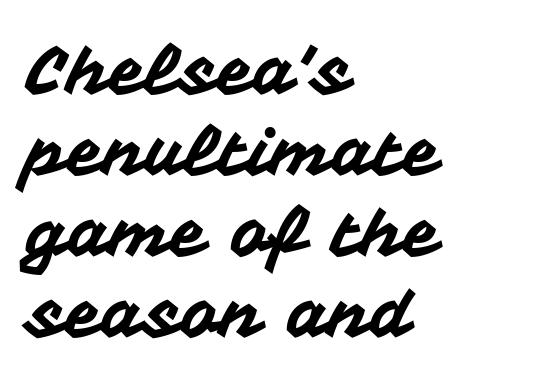
{"serif": "no", "width": "normal", "stroke_contrast": "medium", "x_height": "medium", "monospaced": "no", "underline": "no", "align": "left", "line_spacing_ratio": 1.21, "letter_spacing": "normal", "letter_spacing_em": 0.0, "glyph_px": 67}
